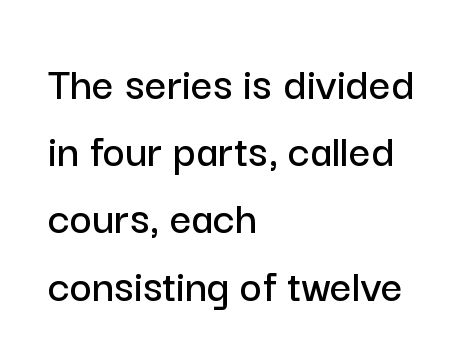
{"serif": "no", "italic": "no", "width": "normal", "stroke_contrast": "low", "x_height": "medium", "monospaced": "no", "underline": "no", "align": "left", "line_spacing": "normal", "line_spacing_ratio": 1.4, "letter_spacing": "normal", "letter_spacing_em": 0.0, "glyph_px": 48}
